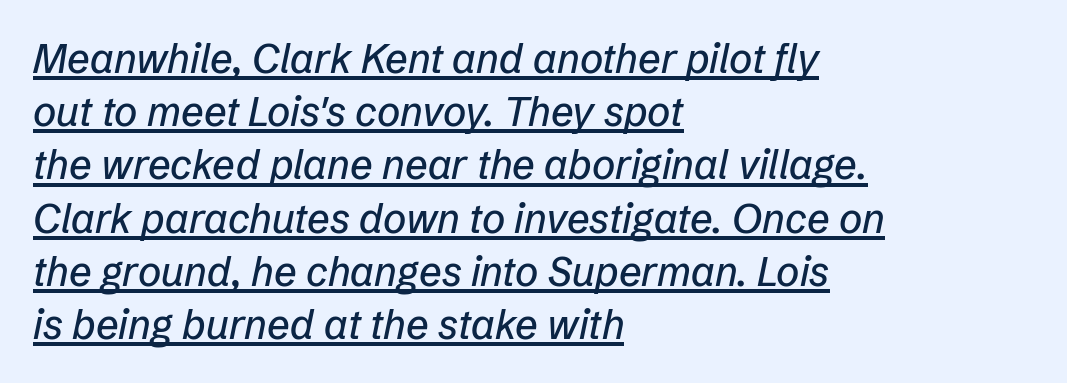
Q: Is the text italic (slanted)? A: Yes, it leans right by about 12 degrees.
Q: Is the text underlined? A: Yes.
Q: How is the paragraph aligned? A: Left-aligned.
Q: Is the spacing between letters normal or unusually wide? A: Normal.
Q: Is the spacing between lines tight, normal or loose? A: Normal.
Q: Width (condensed, normal, or wide)? A: Normal.
Q: Stroke contrast? A: Low.
Q: x-height? A: Medium.
Q: Monospaced? A: No.
